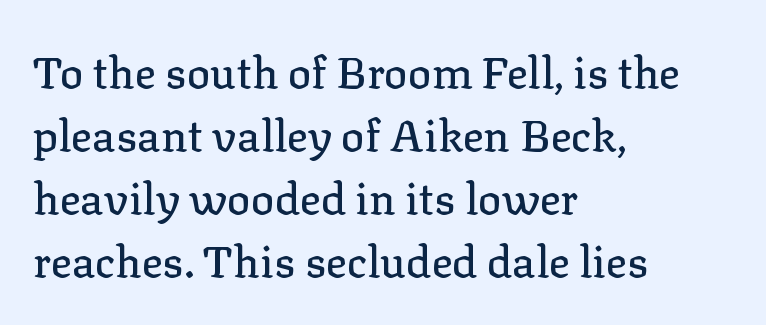
Honestly, the letter spacing is just normal — you wouldn't notice it. Varying glyph widths throughout — classic text-font behaviour. A classic flush-left, rag-right setting is used for this passage. Does the lettering tilt? It doesn't — this is upright. Typographically, this falls in the serif category.
